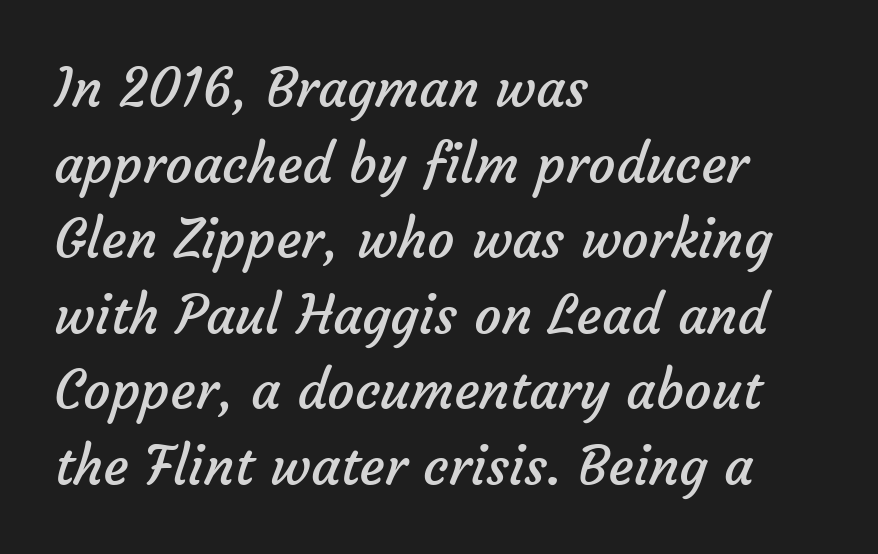
Q: Is the text bold? A: No.
Q: Is the typeface a serif or a sans-serif typeface? A: Sans-serif.
Q: Is the text underlined? A: No.
Q: How is the paragraph aligned? A: Left-aligned.
Q: Is the spacing between letters normal or unusually wide? A: Normal.
Q: Is the spacing between lines tight, normal or loose? A: Normal.
Q: Width (condensed, normal, or wide)? A: Normal.
Q: Stroke contrast? A: Low.
Q: x-height? A: Medium.
Q: Monospaced? A: No.
